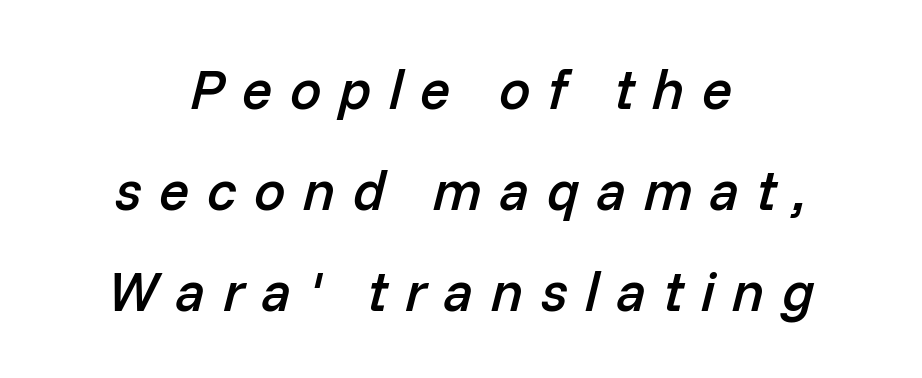
{"italic": "yes", "lean": "right", "slant_degrees": 14, "bold": "semi", "weight": "semibold", "width": "normal", "stroke_contrast": "low", "x_height": "medium", "monospaced": "no", "underline": "no", "align": "center", "line_spacing_ratio": 1.8, "letter_spacing": "wide", "letter_spacing_em": 0.31, "glyph_px": 56}
